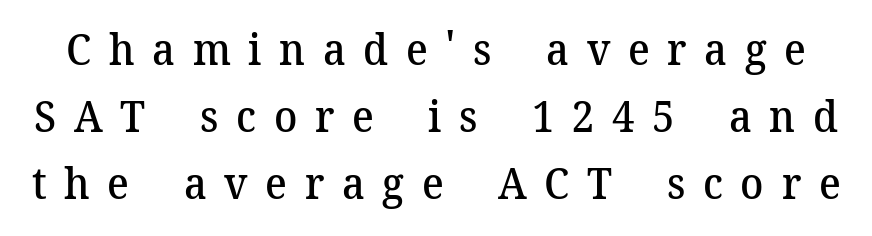
The image shows 43 px semibold serif type, upright; set normal line spacing (1.56x), unusually wide letter spacing (+0.41 em), not underlined; medium stroke contrast and a medium x-height.
